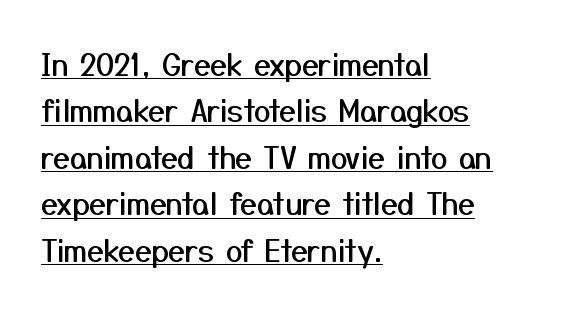
The font's upright variant was chosen for this text. The characters display no serif detailing; their extremities are plain. Interline gaps are of average width in this sample. Words appear dense and cohesive because spacing is normal. A continuous stroke trails under the words, as in a hyperlink. Leftover space on each line is placed entirely after the last word.
